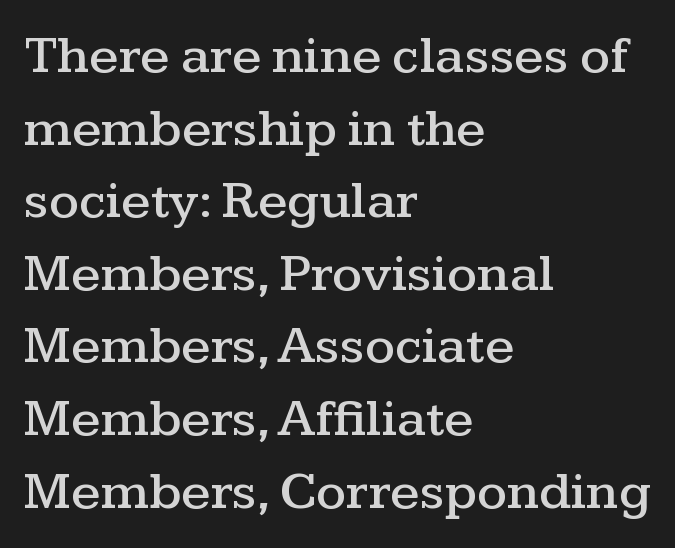
The image shows 53 px wide serif type, upright; set left-aligned, normal line spacing (1.37x), normal letter spacing, not underlined; medium stroke contrast and a medium x-height.
